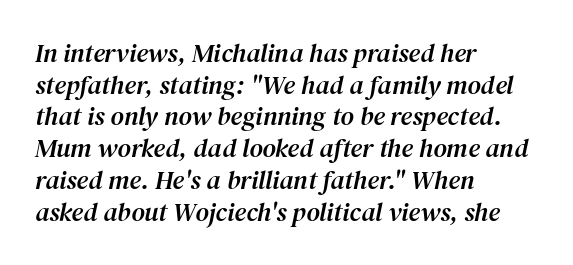
Q: Is the text italic (slanted)? A: Yes, it leans right by about 12 degrees.
Q: Is the text underlined? A: No.
Q: How is the paragraph aligned? A: Left-aligned.
Q: Is the spacing between letters normal or unusually wide? A: Normal.
